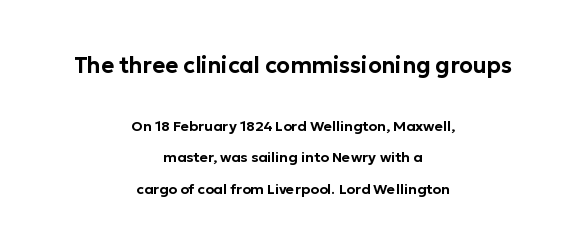
Q: Is the text italic (slanted)? A: No, it is upright.
Q: Is the text underlined? A: No.
Q: How is the paragraph aligned? A: Centered.
Q: Is the spacing between letters normal or unusually wide? A: Normal.
Q: Is the spacing between lines tight, normal or loose? A: Loose.
Q: Which block of text is set in a larger size, the first (top) or the second (bottom)? A: The first (top) one.
